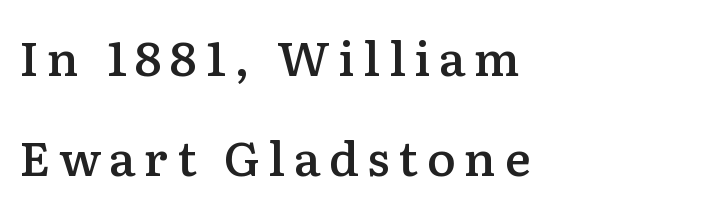
Descenders hang freely into open space. If you drew a line through each stem, it would be perfectly vertical. Casual observation: everything's shoved over to the left. I'd describe the lettering as semibold — firm but not a full bold.
